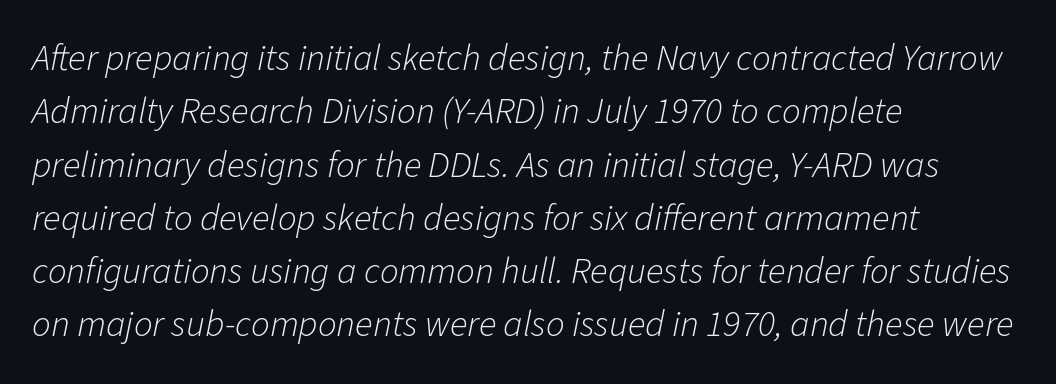
{"italic": "yes", "lean": "right", "slant_degrees": 11, "bold": "no", "weight": "light", "width": "normal", "stroke_contrast": "low", "x_height": "medium", "monospaced": "no", "underline": "no", "align": "left", "line_spacing": "normal", "line_spacing_ratio": 1.44, "letter_spacing": "normal", "letter_spacing_em": 0.0, "glyph_px": 37}
